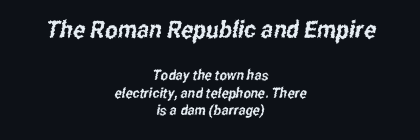
Decoration check: the copy has no underline. Tracking value appears to be zero — textbook default spacing. Horizontally, the lines are justified to the midpoint only. The face used here appears at its bigger size in the upper chunk.
